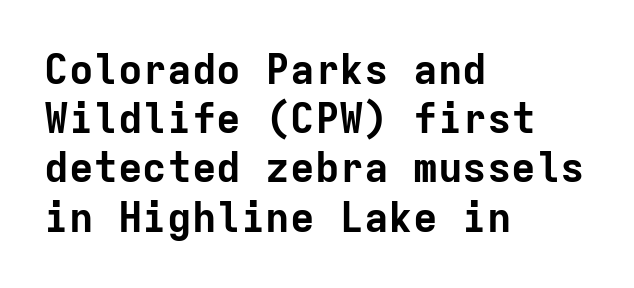
The image shows 41 px bold sans-serif type, upright, monospaced; set left-aligned, line spacing 1.2x, normal letter spacing, not underlined; low stroke contrast and a medium x-height.
